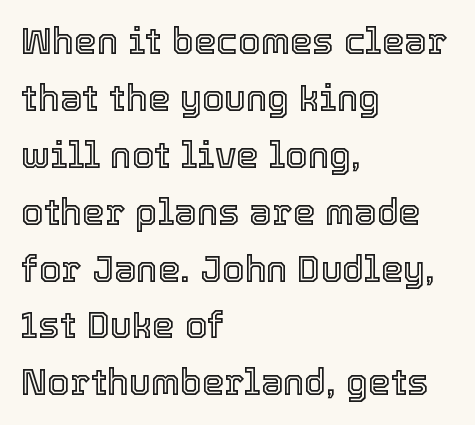
{"italic": "no", "width": "normal", "x_height": "medium", "monospaced": "no", "underline": "no", "align": "left", "line_spacing": "normal", "line_spacing_ratio": 1.58, "letter_spacing": "normal", "letter_spacing_em": 0.0, "glyph_px": 36}
